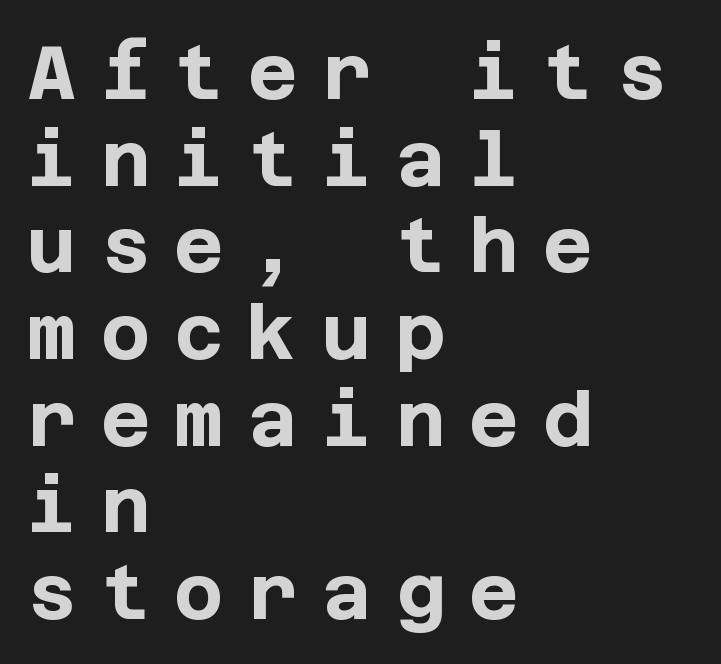
The space beneath each line is pristine and unruled. Glyph-to-glyph distance is far greater than everyday printed text. A student would call this left alignment; a typographer would say flush left, rag right. These lines were composed using upright roman letters. Typographic density is high because the face is bold. This rendering employs a face without finishing strokes, i.e., a sans-serif.
